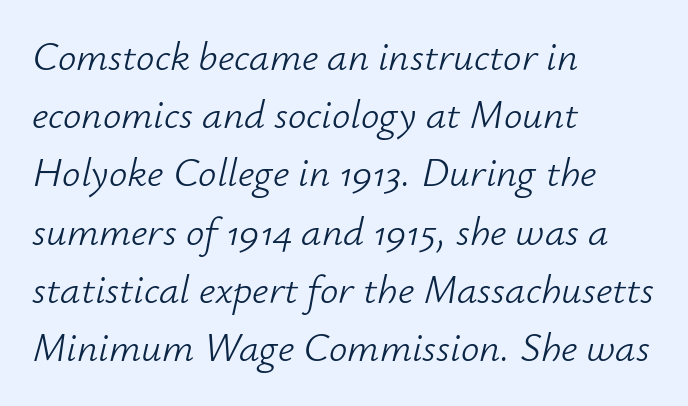
Q: Is the text bold? A: No.
Q: Is the text italic (slanted)? A: Yes, it leans right by about 12 degrees.
Q: Is the text underlined? A: No.
Q: How is the paragraph aligned? A: Left-aligned.
Q: Is the spacing between letters normal or unusually wide? A: Normal.
Q: Is the spacing between lines tight, normal or loose? A: Normal.
Q: Width (condensed, normal, or wide)? A: Normal.
Q: Stroke contrast? A: Low.
Q: x-height? A: Small.
Q: Monospaced? A: No.
